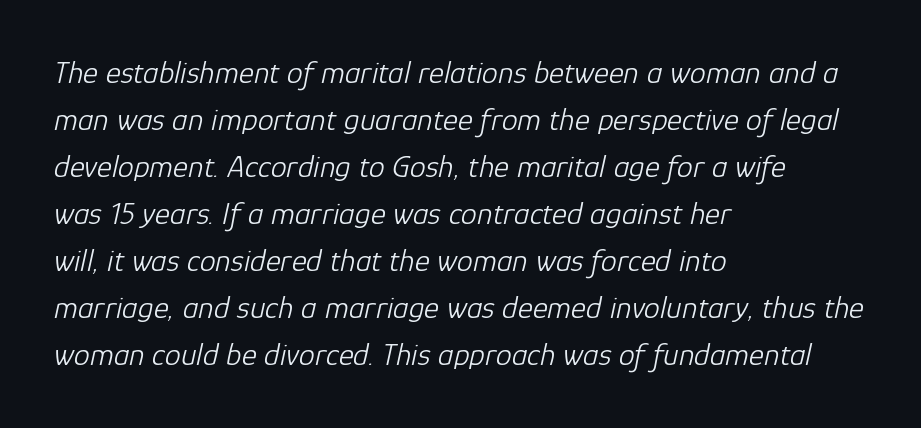
Q: Is the text bold? A: No.
Q: Is the text italic (slanted)? A: Yes, it leans right by about 12 degrees.
Q: Is the text underlined? A: No.
Q: How is the paragraph aligned? A: Left-aligned.
Q: Is the spacing between letters normal or unusually wide? A: Normal.
Q: Is the spacing between lines tight, normal or loose? A: Normal.
Q: Width (condensed, normal, or wide)? A: Normal.
Q: Stroke contrast? A: Low.
Q: x-height? A: Medium.
Q: Monospaced? A: No.
